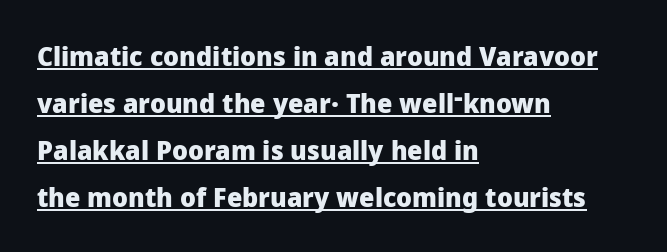
The image shows 27 px bold type, upright; set left-aligned, line spacing 1.74x, normal letter spacing, underlined.
